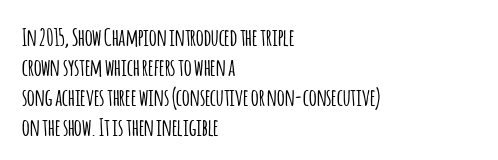
The image shows 24 px text type, upright; set left-aligned, normal line spacing (1.25x), normal letter spacing, not underlined.
